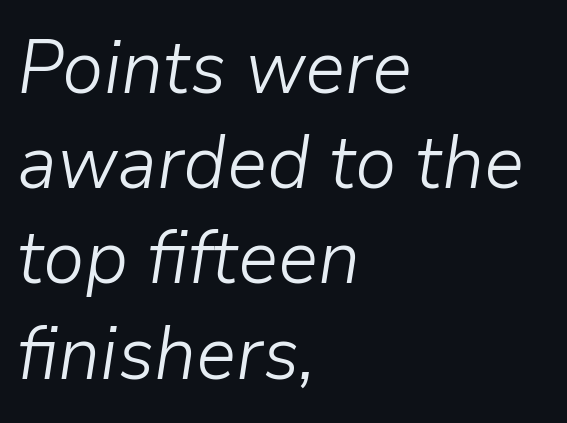
The image shows 75 px light type, italic (leaning right); set left-aligned, normal line spacing (1.27x), normal letter spacing, not underlined; low stroke contrast and a medium x-height.
